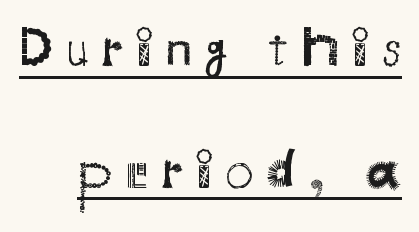
Q: Is the text bold? A: No.
Q: Is the text italic (slanted)? A: No, it is upright.
Q: Is the typeface a serif or a sans-serif typeface? A: Sans-serif.
Q: Is the text underlined? A: Yes.
Q: Is the spacing between letters normal or unusually wide? A: Unusually wide.
Q: Is the spacing between lines tight, normal or loose? A: Loose.
Q: Width (condensed, normal, or wide)? A: Normal.
Q: Stroke contrast? A: Medium.
Q: x-height? A: Small.
Q: Monospaced? A: No.
